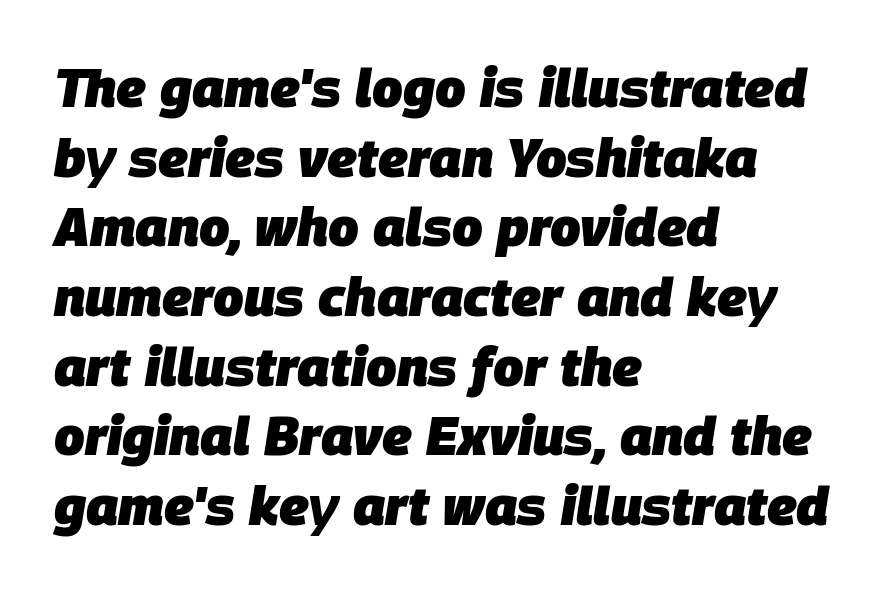
Q: Is the text bold? A: Yes.
Q: Is the text italic (slanted)? A: Yes, it leans right by about 9 degrees.
Q: Is the text underlined? A: No.
Q: How is the paragraph aligned? A: Left-aligned.
Q: Is the spacing between letters normal or unusually wide? A: Normal.
Q: Is the spacing between lines tight, normal or loose? A: Normal.
Q: Width (condensed, normal, or wide)? A: Normal.
Q: Stroke contrast? A: Low.
Q: x-height? A: Large.
Q: Monospaced? A: No.
